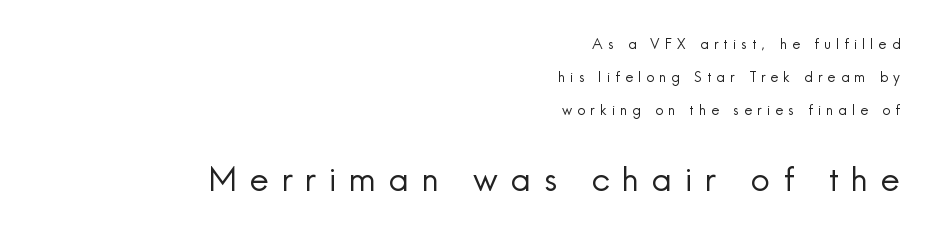
Q: Is the text bold? A: No.
Q: Is the text italic (slanted)? A: No, it is upright.
Q: Is the typeface a serif or a sans-serif typeface? A: Sans-serif.
Q: Is the text underlined? A: No.
Q: How is the paragraph aligned? A: Right-aligned.
Q: Is the spacing between letters normal or unusually wide? A: Unusually wide.
Q: Is the spacing between lines tight, normal or loose? A: Loose.
Q: Which block of text is set in a larger size, the first (top) or the second (bottom)? A: The second (bottom) one.
Q: Width (condensed, normal, or wide)? A: Normal.
Q: x-height? A: Small.
Q: Monospaced? A: No.
